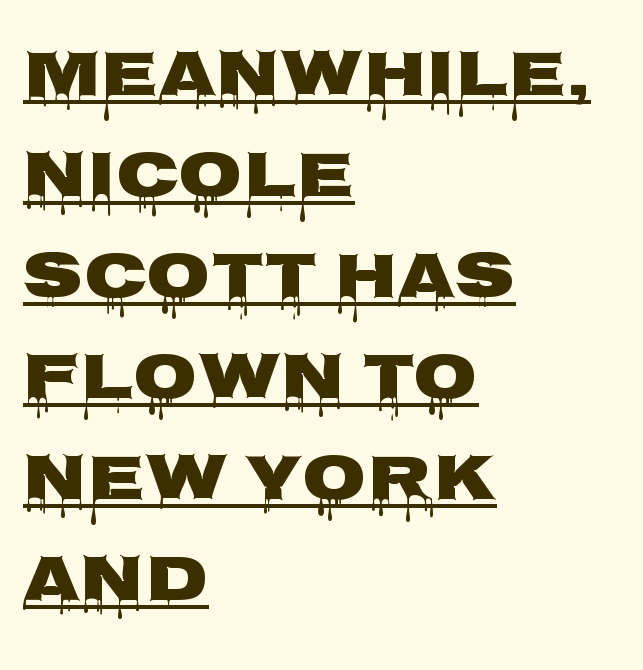
To sum up the face: it is a sans, with no serifs. Quick note: interline space is typical. The letters advance in unequal steps, a hallmark of proportional type. Is there an underline? Yes — a line sits under the letters. The ragged edge is on the right, which tells us the setting is flush left. Characters remain perfectly vertical along every line.
